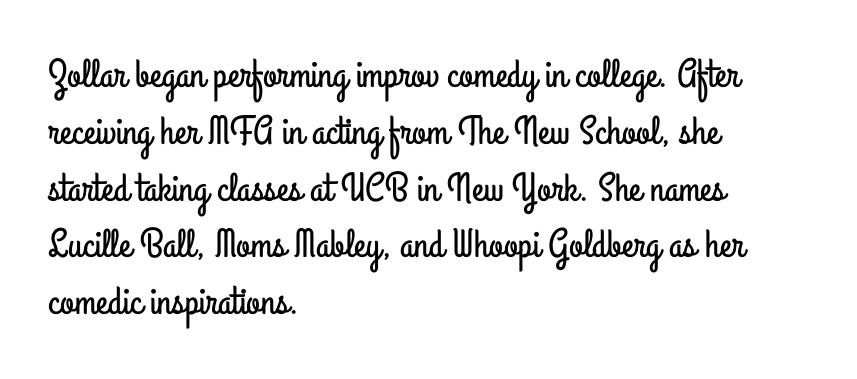
The image shows 40 px condensed sans-serif type, upright; set left-aligned, normal line spacing (1.42x), normal letter spacing, not underlined; low stroke contrast and a small x-height.
